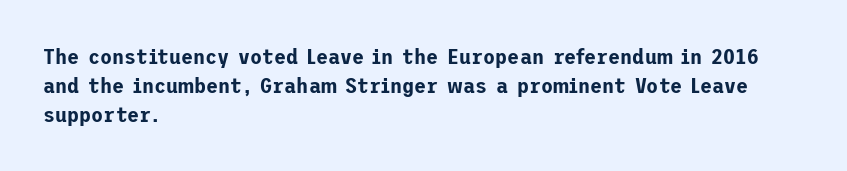
It's the straight-up-and-down kind of type. The horizontal fit of the characters is conventional and even. These lines are set flush left with a ragged right edge. Glance below the letters and you will spot only blank space.
